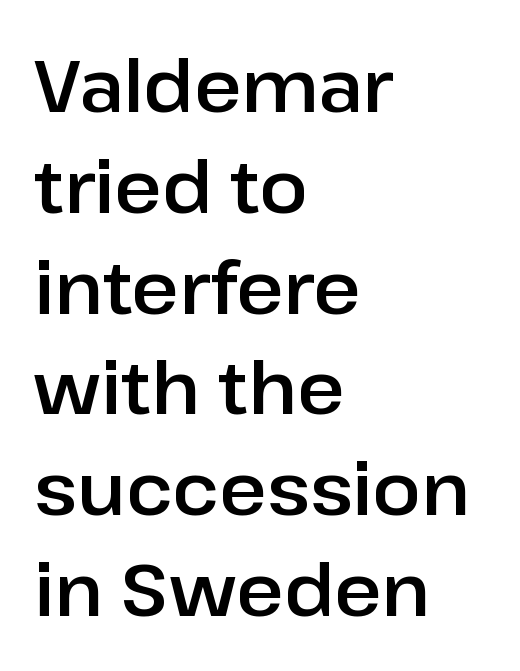
{"serif": "no", "italic": "no", "width": "normal", "stroke_contrast": "low", "x_height": "medium", "monospaced": "no", "underline": "no", "align": "left", "line_spacing": "normal", "line_spacing_ratio": 1.4, "letter_spacing": "normal", "letter_spacing_em": 0.0, "glyph_px": 72}
